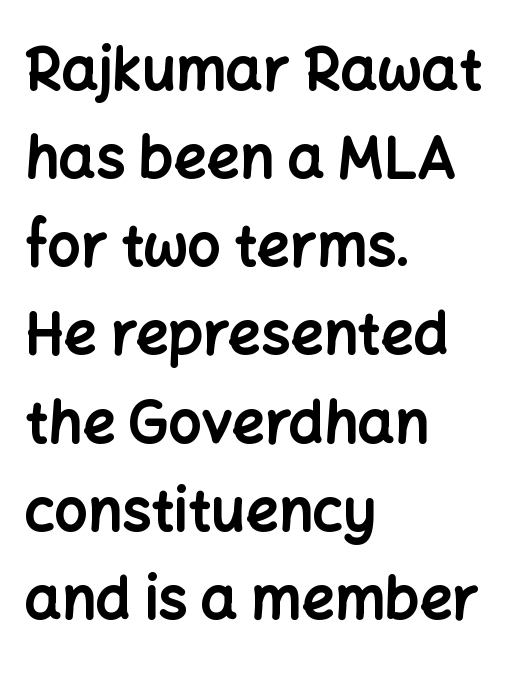
Q: Is the text bold? A: Yes.
Q: Is the text italic (slanted)? A: No, it is upright.
Q: Is the typeface a serif or a sans-serif typeface? A: Sans-serif.
Q: Is the text underlined? A: No.
Q: How is the paragraph aligned? A: Left-aligned.
Q: Is the spacing between letters normal or unusually wide? A: Normal.
Q: Is the spacing between lines tight, normal or loose? A: Normal.
Q: Width (condensed, normal, or wide)? A: Normal.
Q: Stroke contrast? A: Low.
Q: x-height? A: Medium.
Q: Monospaced? A: No.
